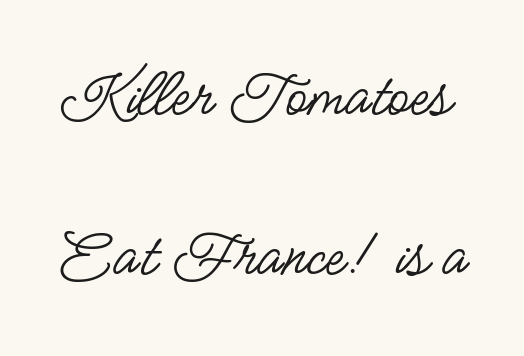
Q: Is the text bold? A: No.
Q: Is the text italic (slanted)? A: Yes.
Q: Is the typeface a serif or a sans-serif typeface? A: Sans-serif.
Q: Is the text underlined? A: No.
Q: Is the spacing between letters normal or unusually wide? A: Normal.
Q: Is the spacing between lines tight, normal or loose? A: Loose.
Q: Width (condensed, normal, or wide)? A: Condensed.
Q: Stroke contrast? A: Low.
Q: x-height? A: Small.
Q: Monospaced? A: No.
